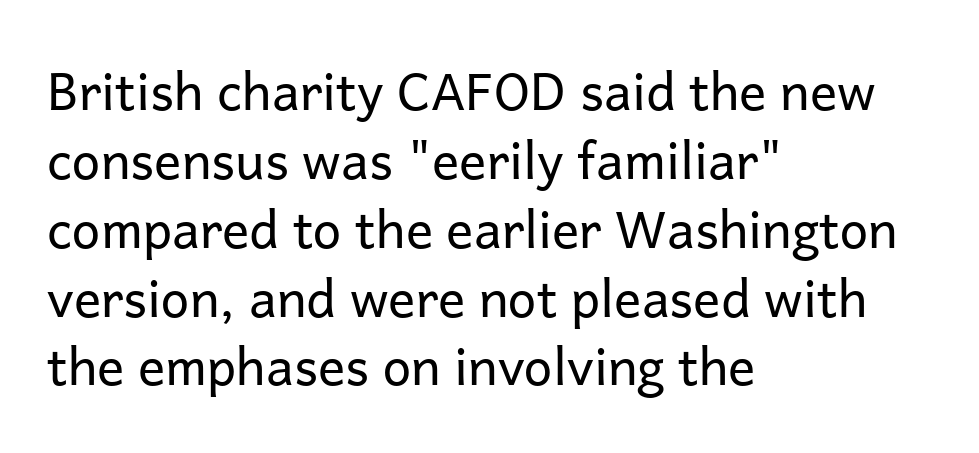
The image shows 51 px regular-weight sans-serif type, upright; set left-aligned, normal line spacing (1.35x), normal letter spacing, not underlined; low stroke contrast and a medium x-height.
